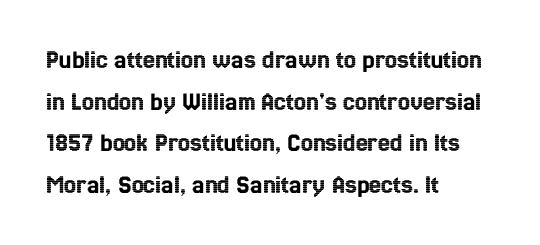
The image shows 27 px text type, upright; set left-aligned, normal line spacing (1.54x), normal letter spacing, not underlined.
